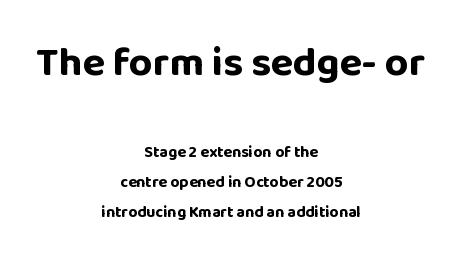
The image shows 41 px bold sans-serif type, upright; set centered, line spacing 1.87x, normal letter spacing, not underlined; the first (top) block is 2.56x larger; low stroke contrast and a large x-height.
